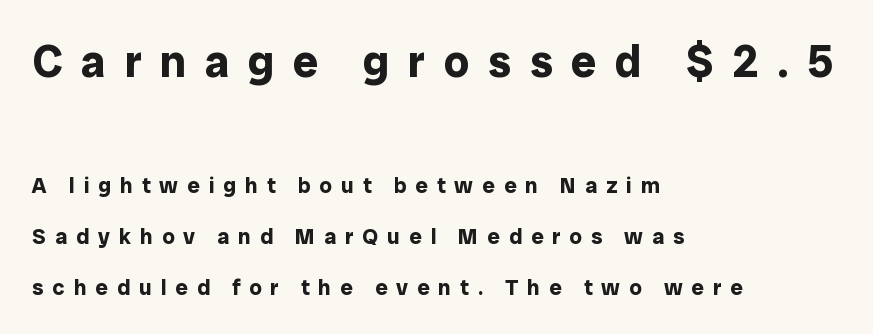
The image shows 45 px bold sans-serif type, upright; set left-aligned, loose line spacing (2.3x), unusually wide letter spacing (+0.41 em), not underlined; the first (top) block is 2.05x larger; low stroke contrast and a medium x-height.
